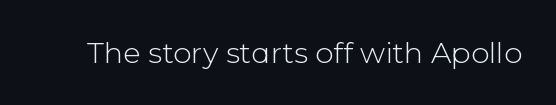
Q: Is the text bold? A: No.
Q: Is the text italic (slanted)? A: No, it is upright.
Q: Is the typeface a serif or a sans-serif typeface? A: Sans-serif.
Q: Is the text underlined? A: No.
Q: Is the spacing between letters normal or unusually wide? A: Normal.
Q: Width (condensed, normal, or wide)? A: Normal.
Q: Stroke contrast? A: Low.
Q: x-height? A: Medium.
Q: Monospaced? A: No.
